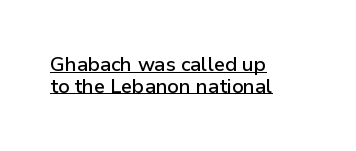
The image shows 20 px text type, upright; set left-aligned, tight line spacing (1.08x), normal letter spacing, underlined.
